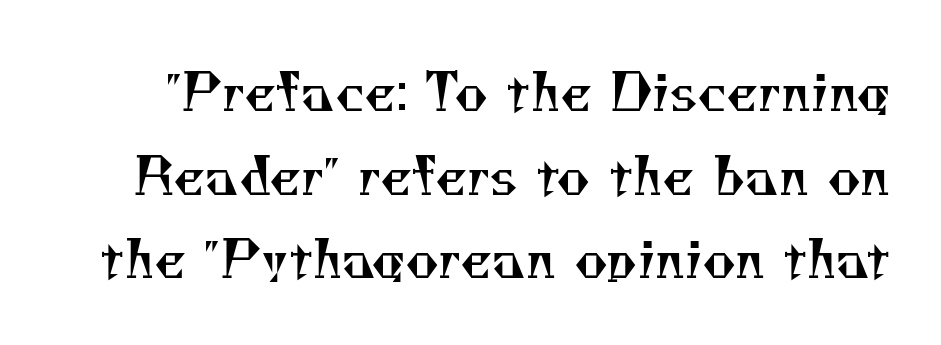
The image shows 51 px regular-weight serif type; set normal line spacing (1.64x), normal letter spacing, not underlined; medium stroke contrast and a small x-height.
